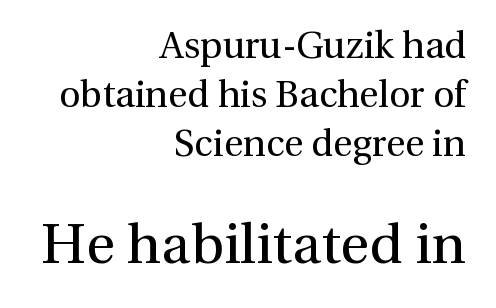
{"serif": "yes", "italic": "no", "bold": "no", "weight": "regular", "width": "normal", "x_height": "medium", "monospaced": "no", "underline": "no", "align": "right", "line_spacing": "normal", "line_spacing_ratio": 1.32, "letter_spacing": "normal", "letter_spacing_em": 0.0, "larger_block": "second", "size_ratio": 1.51, "glyph_px": 56}
